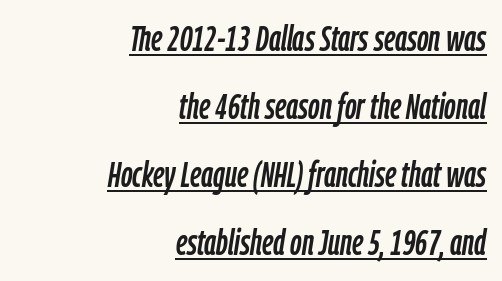
The lettering is marked with a stroke running underneath it. Notice how the passage keeps a crisp vertical edge on the right only. The letterforms sit shoulder to shoulder at normal distance. A typesetter would call this proportional, since set widths differ per character. Posture: slanted.
